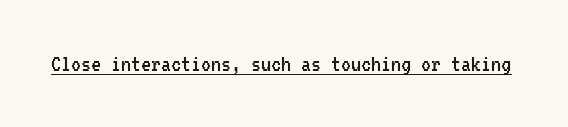
The image shows 25 px text type, upright; set normal letter spacing, underlined.
